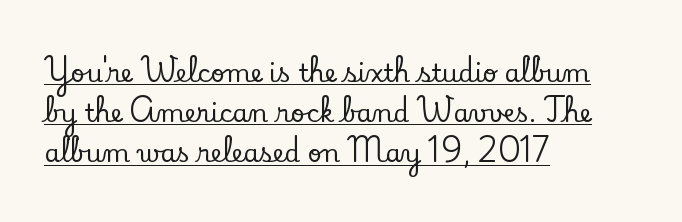
The image shows 25 px text type, upright; set left-aligned, normal line spacing (1.61x), normal letter spacing, underlined.
